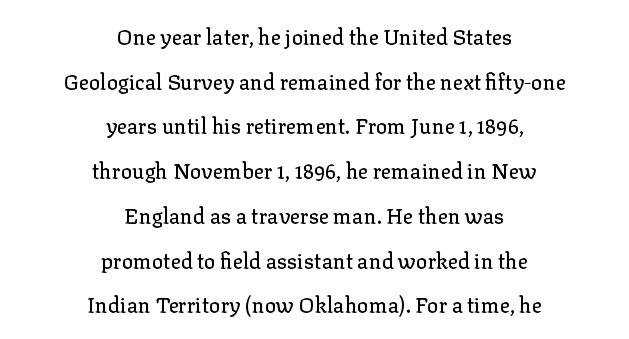
The image shows 21 px text type, upright; set centered, loose line spacing (2.13x), normal letter spacing, not underlined.
